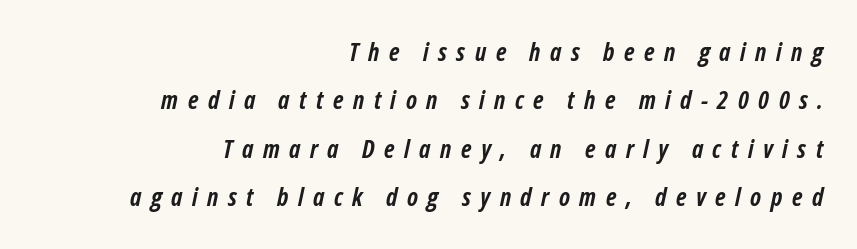
Q: Is the text bold? A: Yes.
Q: Is the text italic (slanted)? A: Yes, it leans right by about 12 degrees.
Q: Is the text underlined? A: No.
Q: How is the paragraph aligned? A: Right-aligned.
Q: Is the spacing between letters normal or unusually wide? A: Unusually wide.
Q: Is the spacing between lines tight, normal or loose? A: Loose.
